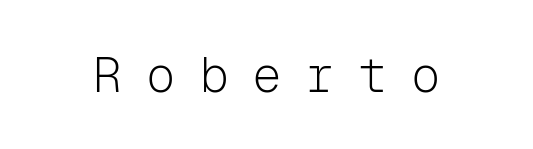
The strip under each line holds only bare page. Examine the stroke ends and you'll find no serifs. This is roman type, the default non-slanted kind. Is the stroke heavy? The answer is a plain regular-or-lighter.
